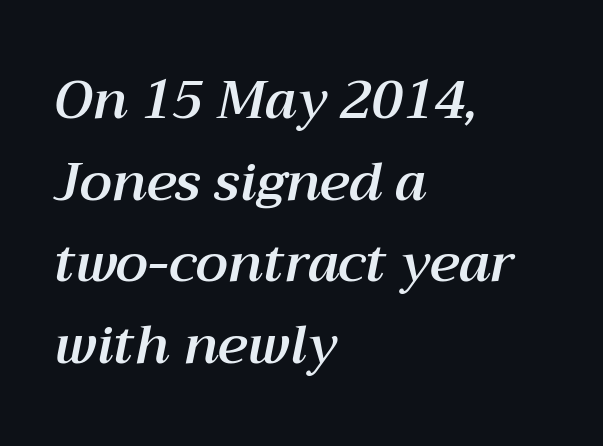
Q: Is the text italic (slanted)? A: Yes, it leans right by about 12 degrees.
Q: Is the text underlined? A: No.
Q: How is the paragraph aligned? A: Left-aligned.
Q: Is the spacing between letters normal or unusually wide? A: Normal.
Q: Is the spacing between lines tight, normal or loose? A: Normal.
Q: Width (condensed, normal, or wide)? A: Normal.
Q: Stroke contrast? A: Medium.
Q: x-height? A: Medium.
Q: Monospaced? A: No.
